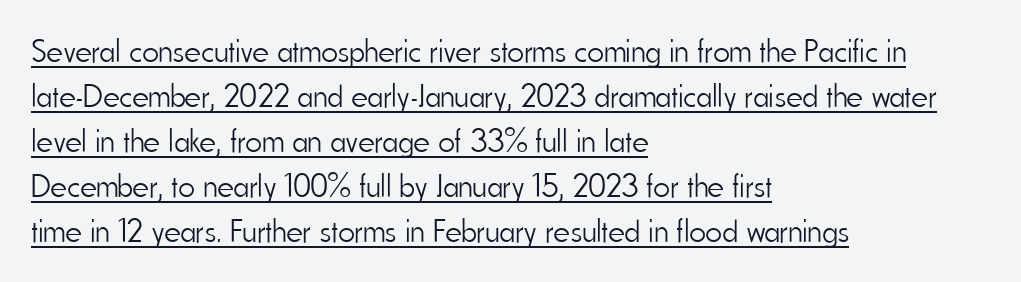
Q: Is the text bold? A: No.
Q: Is the text italic (slanted)? A: No, it is upright.
Q: Is the typeface a serif or a sans-serif typeface? A: Sans-serif.
Q: Is the text underlined? A: Yes.
Q: How is the paragraph aligned? A: Left-aligned.
Q: Is the spacing between letters normal or unusually wide? A: Normal.
Q: Is the spacing between lines tight, normal or loose? A: Normal.
Q: Width (condensed, normal, or wide)? A: Condensed.
Q: Stroke contrast? A: Low.
Q: x-height? A: Small.
Q: Monospaced? A: No.
